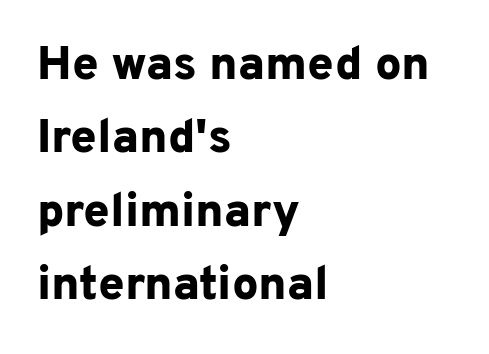
The image shows 47 px bold sans-serif type, upright; set left-aligned, normal line spacing (1.56x), normal letter spacing, not underlined; low stroke contrast and a medium x-height.
